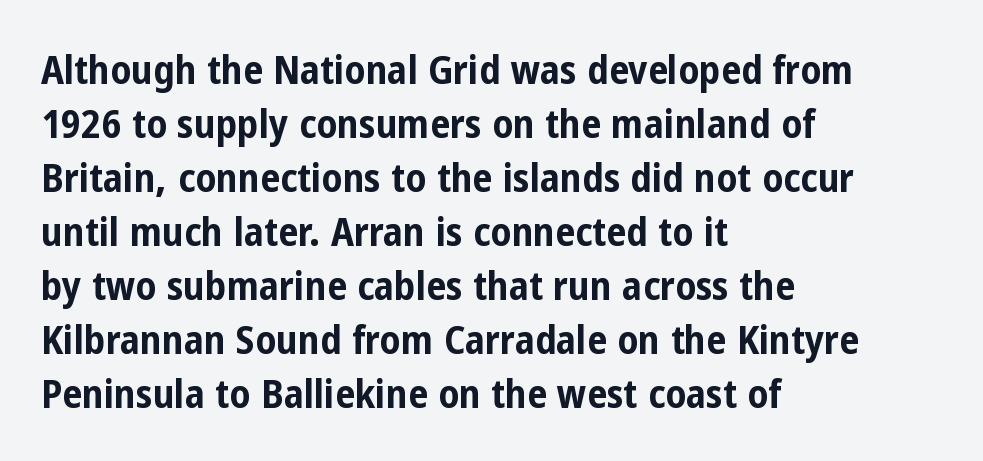
{"serif": "no", "italic": "no", "bold": "yes", "weight": "bold", "width": "condensed", "stroke_contrast": "low", "x_height": "medium", "monospaced": "no", "underline": "no", "align": "left", "line_spacing": "normal", "line_spacing_ratio": 1.35, "letter_spacing": "normal", "letter_spacing_em": 0.0, "glyph_px": 40}
